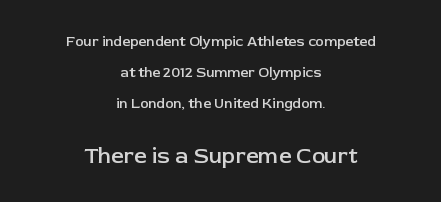
The image shows 22 px text type, upright; set centered, loose line spacing (2.2x), normal letter spacing, not underlined; the second (bottom) block is 1.57x larger.
